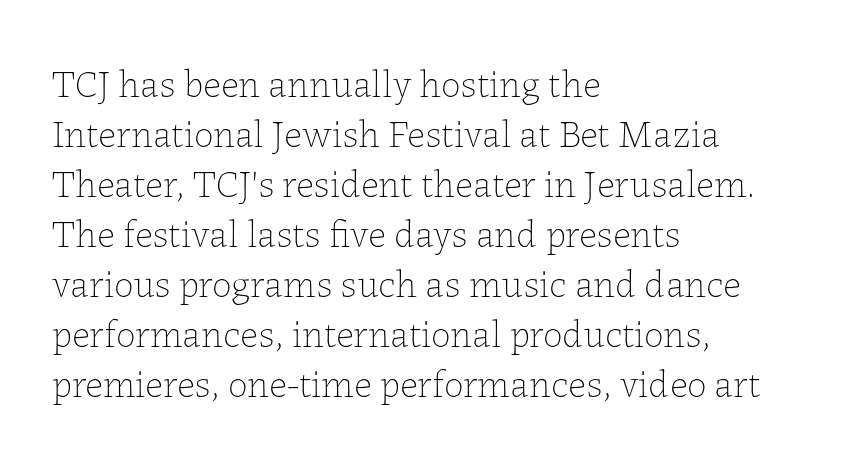
Q: Is the text bold? A: No.
Q: Is the text italic (slanted)? A: No, it is upright.
Q: Is the text underlined? A: No.
Q: How is the paragraph aligned? A: Left-aligned.
Q: Is the spacing between letters normal or unusually wide? A: Normal.
Q: Is the spacing between lines tight, normal or loose? A: Normal.
Q: Width (condensed, normal, or wide)? A: Normal.
Q: Stroke contrast? A: Low.
Q: x-height? A: Medium.
Q: Monospaced? A: No.
